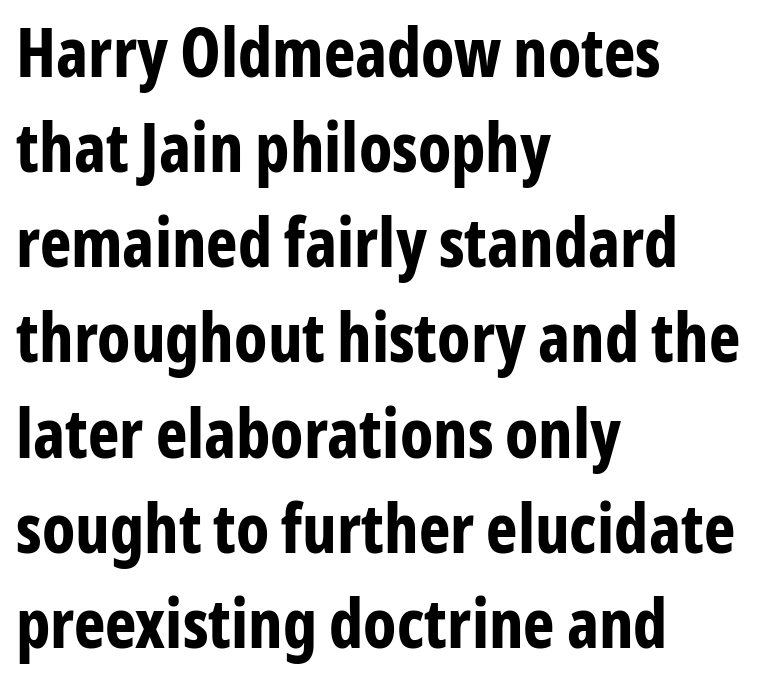
Q: Is the text bold? A: Yes.
Q: Is the text italic (slanted)? A: No, it is upright.
Q: Is the typeface a serif or a sans-serif typeface? A: Sans-serif.
Q: Is the text underlined? A: No.
Q: How is the paragraph aligned? A: Left-aligned.
Q: Is the spacing between letters normal or unusually wide? A: Normal.
Q: Is the spacing between lines tight, normal or loose? A: Normal.
Q: Width (condensed, normal, or wide)? A: Condensed.
Q: Stroke contrast? A: Low.
Q: x-height? A: Medium.
Q: Monospaced? A: No.
